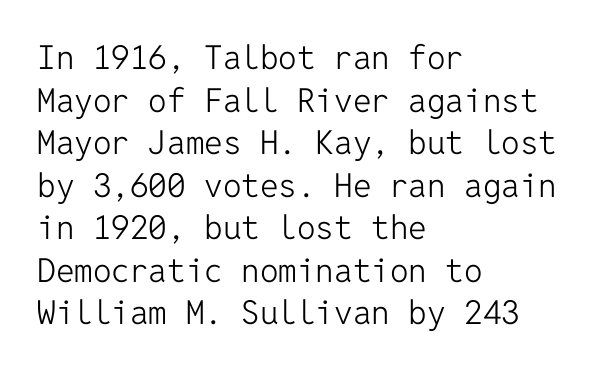
Q: Is the text bold? A: No.
Q: Is the text italic (slanted)? A: No, it is upright.
Q: Is the typeface a serif or a sans-serif typeface? A: Sans-serif.
Q: Is the text underlined? A: No.
Q: How is the paragraph aligned? A: Left-aligned.
Q: Is the spacing between letters normal or unusually wide? A: Normal.
Q: Is the spacing between lines tight, normal or loose? A: Normal.
Q: Width (condensed, normal, or wide)? A: Normal.
Q: Stroke contrast? A: Low.
Q: x-height? A: Medium.
Q: Monospaced? A: Yes.
